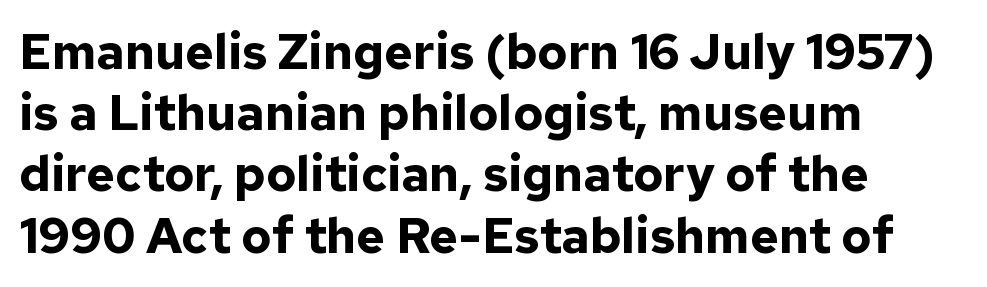
The image shows 49 px bold sans-serif type, upright; set left-aligned, normal line spacing (1.25x), normal letter spacing, not underlined; low stroke contrast and a medium x-height.
